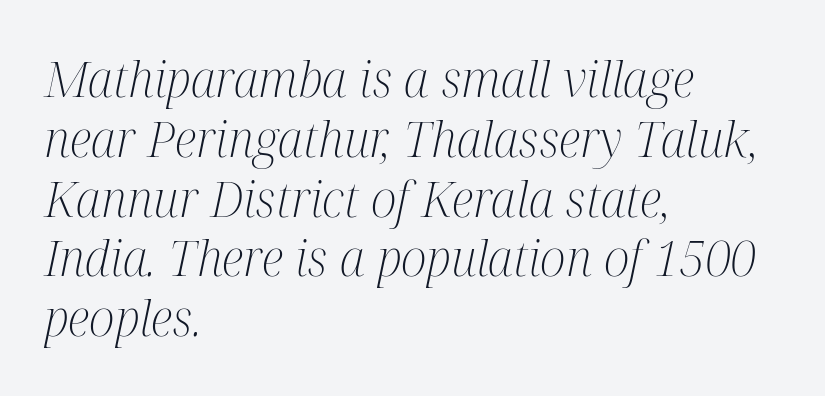
{"serif": "yes", "italic": "yes", "lean": "right", "slant_degrees": 12, "bold": "no", "weight": "light", "width": "condensed", "stroke_contrast": "medium", "x_height": "medium", "monospaced": "no", "underline": "no", "align": "left", "line_spacing_ratio": 1.22, "letter_spacing": "normal", "letter_spacing_em": 0.0, "glyph_px": 49}
